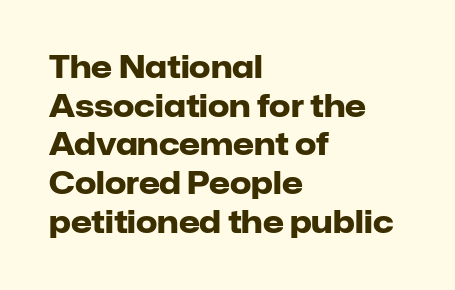
Q: Is the text bold? A: Yes.
Q: Is the text italic (slanted)? A: No, it is upright.
Q: Is the typeface a serif or a sans-serif typeface? A: Sans-serif.
Q: Is the text underlined? A: No.
Q: How is the paragraph aligned? A: Left-aligned.
Q: Is the spacing between letters normal or unusually wide? A: Normal.
Q: Is the spacing between lines tight, normal or loose? A: Normal.
Q: Width (condensed, normal, or wide)? A: Normal.
Q: Stroke contrast? A: Low.
Q: x-height? A: Medium.
Q: Monospaced? A: No.
